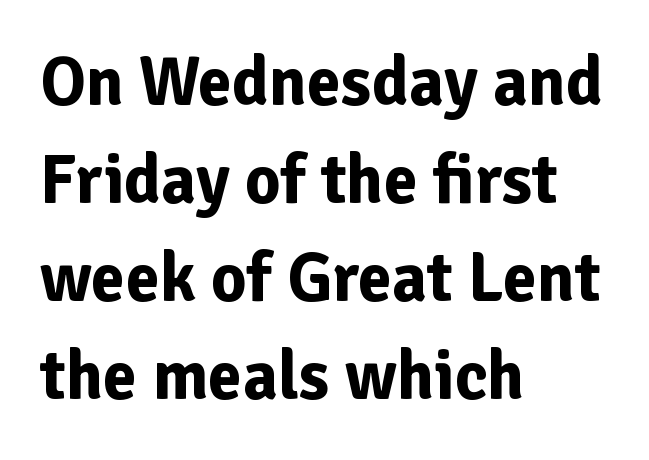
The image shows 69 px bold sans-serif type, upright; set left-aligned, normal line spacing (1.42x), normal letter spacing, not underlined; low stroke contrast and a medium x-height.
